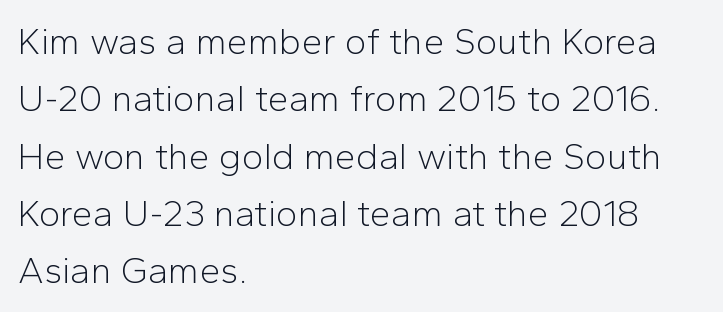
Q: Is the text bold? A: No.
Q: Is the text italic (slanted)? A: No, it is upright.
Q: Is the typeface a serif or a sans-serif typeface? A: Sans-serif.
Q: Is the text underlined? A: No.
Q: How is the paragraph aligned? A: Left-aligned.
Q: Is the spacing between letters normal or unusually wide? A: Normal.
Q: Is the spacing between lines tight, normal or loose? A: Normal.
Q: Width (condensed, normal, or wide)? A: Normal.
Q: Stroke contrast? A: Low.
Q: x-height? A: Medium.
Q: Monospaced? A: No.
